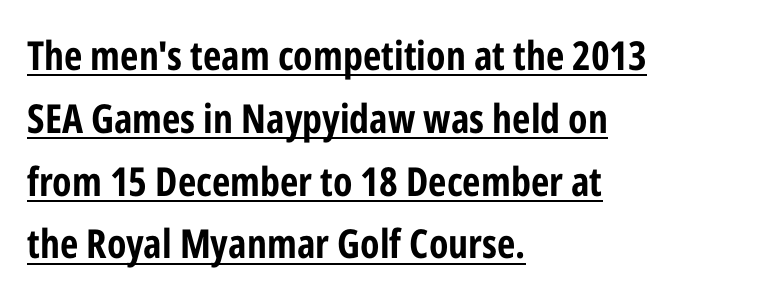
Inter-character spacing is left at the font's built-in metrics. The letters advance in unequal steps, a hallmark of proportional type. These lines stack with their left ends in a neat column. This rendering features underlined lettering. Regarding serifs, this sample does without them. This sample keeps an unexceptional amount of space between lines.
